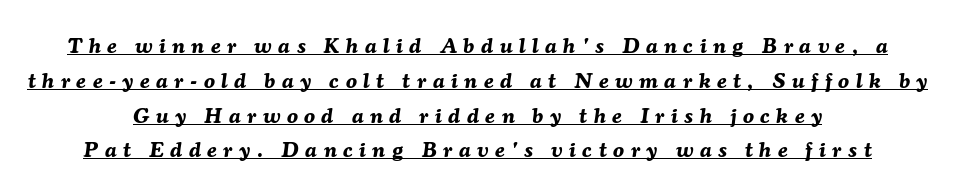
The image shows 22 px bold type, italic (leaning right); set centered, normal line spacing (1.58x), unusually wide letter spacing (+0.3 em), underlined.
